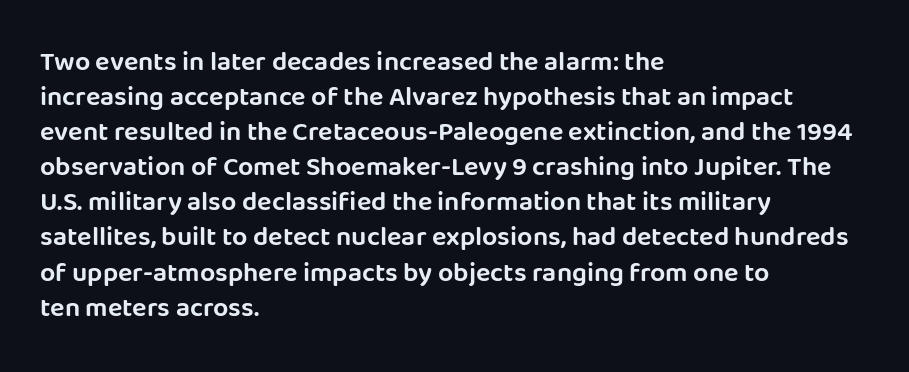
The image shows 27 px text type, upright; set left-aligned, normal line spacing (1.3x), normal letter spacing, not underlined.
